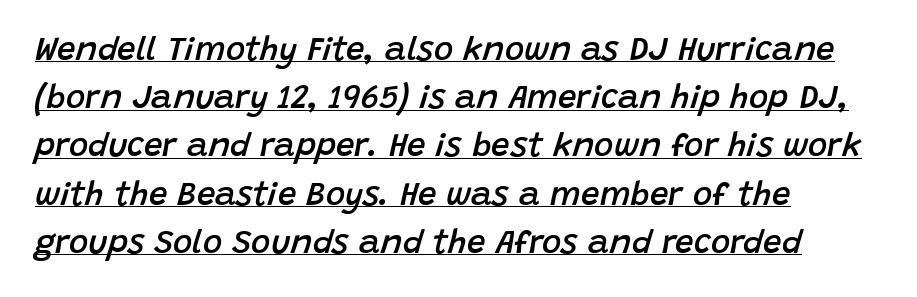
Between one letter and the next there's only the usual sliver of space. Typeset ragged right — the left edge is the straight one. A typesetter would call this proportional, since set widths differ per character. This block has exactly the height ordinary leading produces. Has an underline been added? It has.
